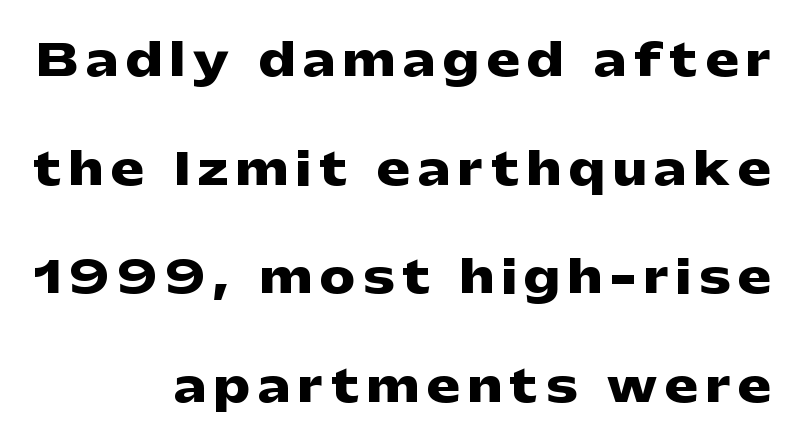
The image shows 44 px heavy, wide sans-serif type, upright; set right-aligned, loose line spacing (2.47x), not underlined; low stroke contrast and a medium x-height.
